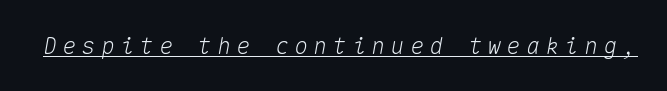
The tracking jumps out immediately: characters are airy and widely separated. Style check: oblique. Each line of the rendering has a horizontal stroke beneath the glyphs.
